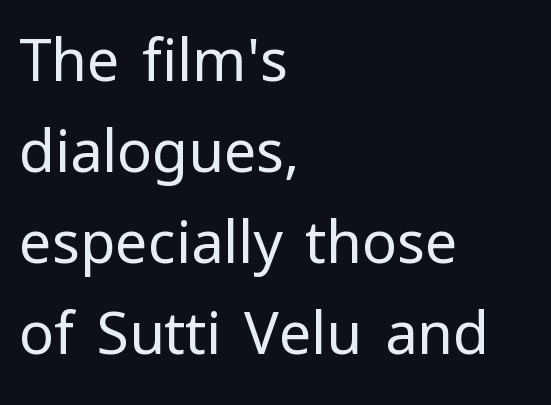
The image shows 58 px regular-weight sans-serif type, upright; set left-aligned, normal line spacing (1.57x), normal letter spacing, not underlined; low stroke contrast and a medium x-height.
